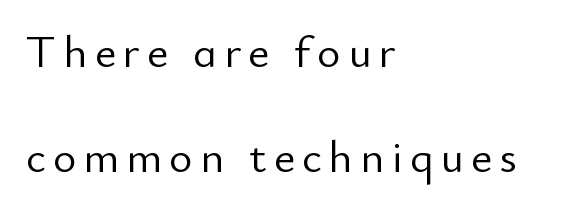
Each letter keeps its own natural width here, so spacing adapts to shape. Whoever set this chose breathing room over compactness in the vertical rhythm. Descender tails drop into unmarked territory. Posture: straight, roman, zero tilt. Alignment: flush left. Nope, no serifs anywhere on these letters.
